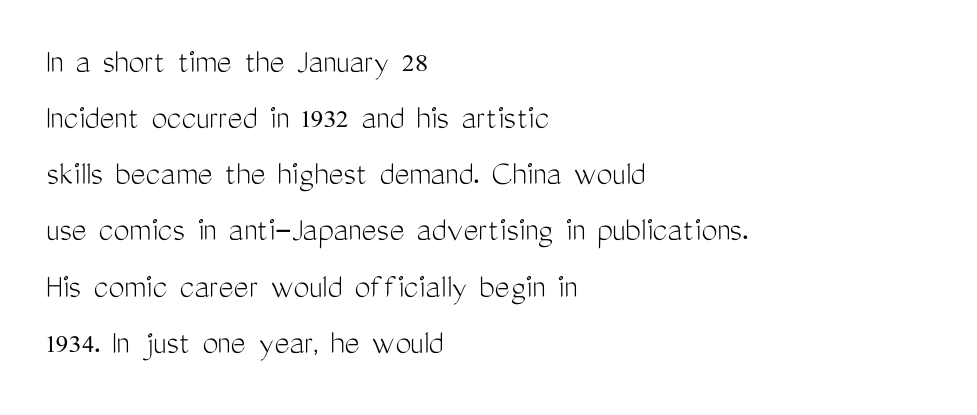
The image shows 36 px light, condensed sans-serif type, upright; set left-aligned, normal line spacing (1.56x), normal letter spacing, not underlined; medium stroke contrast and a medium x-height.
